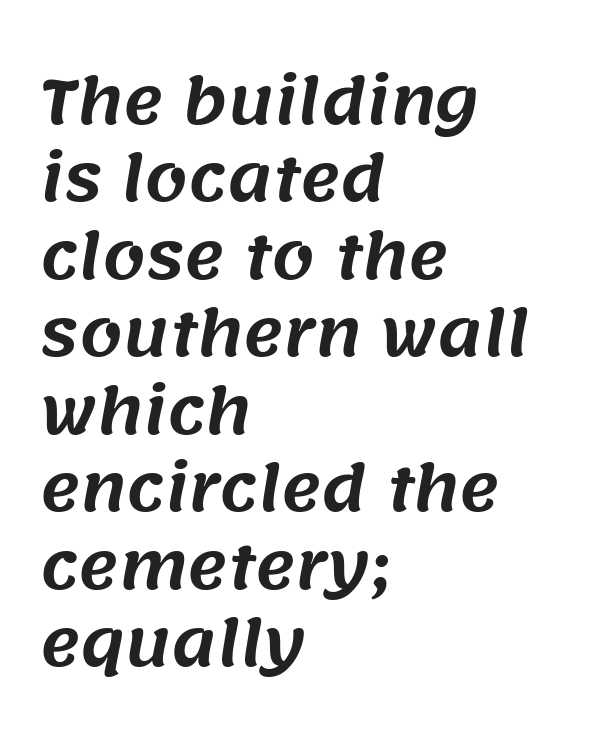
The image shows 61 px sans-serif type; set left-aligned, normal line spacing (1.27x), normal letter spacing, not underlined; medium stroke contrast and a large x-height.
